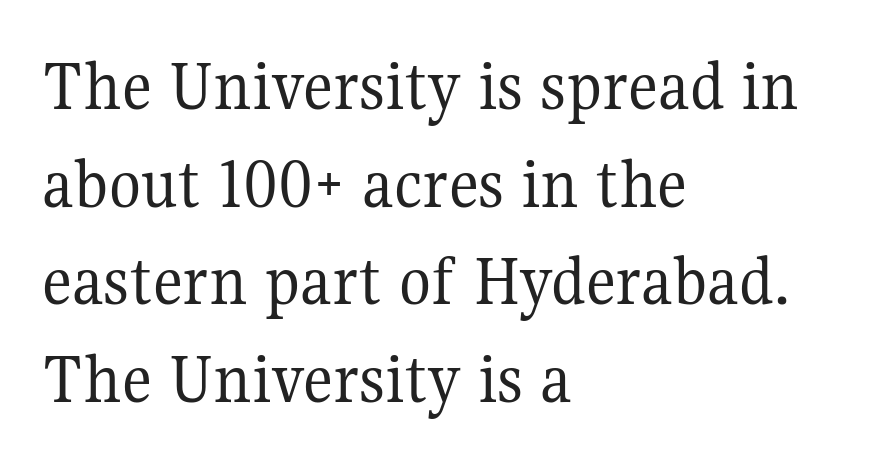
Q: Is the text bold? A: No.
Q: Is the text italic (slanted)? A: No, it is upright.
Q: Is the typeface a serif or a sans-serif typeface? A: Serif.
Q: Is the text underlined? A: No.
Q: How is the paragraph aligned? A: Left-aligned.
Q: Is the spacing between letters normal or unusually wide? A: Normal.
Q: Is the spacing between lines tight, normal or loose? A: Normal.
Q: Width (condensed, normal, or wide)? A: Normal.
Q: Stroke contrast? A: Medium.
Q: x-height? A: Medium.
Q: Monospaced? A: No.
